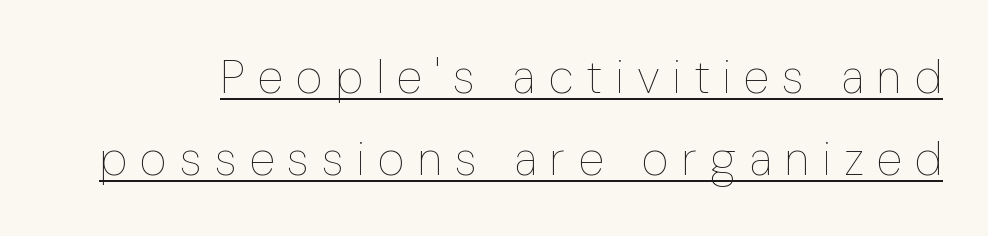
Q: Is the text bold? A: No.
Q: Is the text italic (slanted)? A: No, it is upright.
Q: Is the text underlined? A: Yes.
Q: Is the spacing between letters normal or unusually wide? A: Unusually wide.
Q: Width (condensed, normal, or wide)? A: Condensed.
Q: Stroke contrast? A: Low.
Q: x-height? A: Medium.
Q: Monospaced? A: No.
